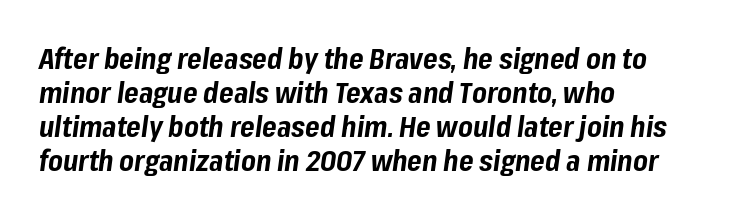
Descender tails drop into unmarked territory. The face used here has the dense, thick strokes of a bold. Italic? Definitely — the glyphs are oblique. The type is set solid horizontally, with unmodified tracking. The rendering anchors every line to the left-hand side.
